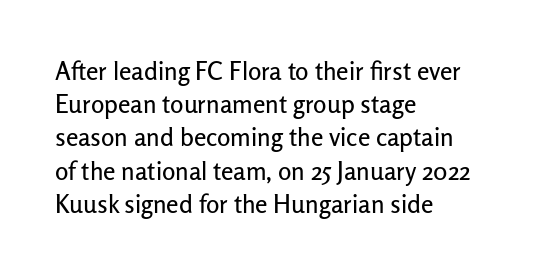
Students, observe: this is what conventionally led text looks like. Look at the tracking — it's just the regular setting, nothing added. The paragraph has a hard left edge and a soft right edge. Check under the words: just untouched page. The lettering holds an erect, upright posture throughout.
